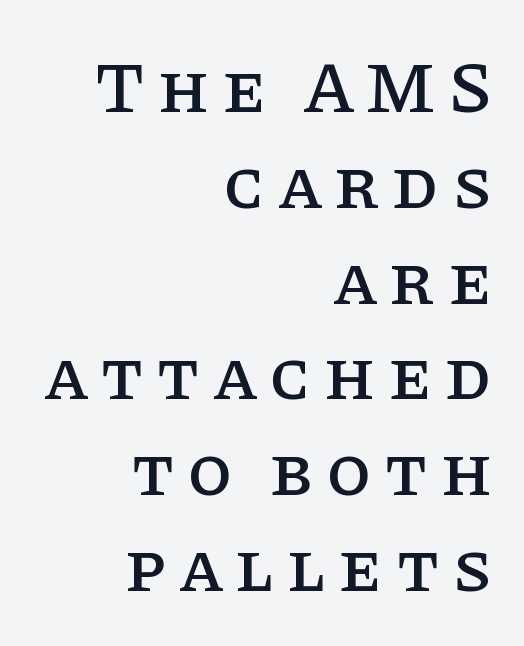
Q: Is the text italic (slanted)? A: No, it is upright.
Q: Is the typeface a serif or a sans-serif typeface? A: Serif.
Q: Is the text underlined? A: No.
Q: How is the paragraph aligned? A: Right-aligned.
Q: Is the spacing between lines tight, normal or loose? A: Normal.
Q: Width (condensed, normal, or wide)? A: Normal.
Q: Stroke contrast? A: Low.
Q: x-height? A: Large.
Q: Monospaced? A: No.
